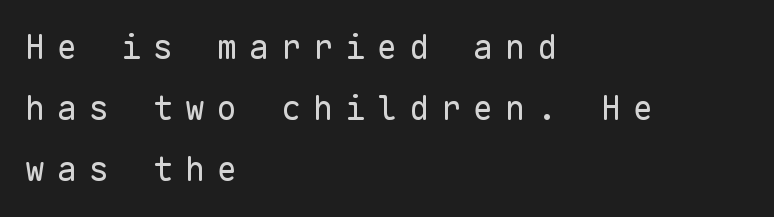
Q: Is the text bold? A: No.
Q: Is the text italic (slanted)? A: No, it is upright.
Q: Is the typeface a serif or a sans-serif typeface? A: Sans-serif.
Q: Is the text underlined? A: No.
Q: How is the paragraph aligned? A: Left-aligned.
Q: Is the spacing between letters normal or unusually wide? A: Unusually wide.
Q: Width (condensed, normal, or wide)? A: Normal.
Q: Stroke contrast? A: Low.
Q: x-height? A: Medium.
Q: Monospaced? A: Yes.
